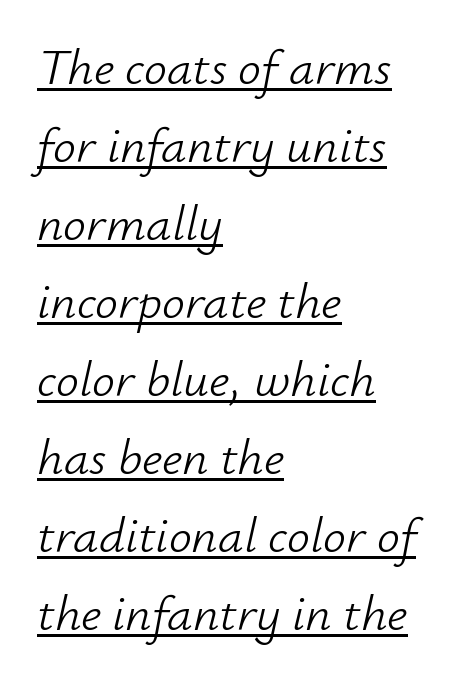
Q: Is the text bold? A: No.
Q: Is the text italic (slanted)? A: Yes, it leans right by about 12 degrees.
Q: Is the text underlined? A: Yes.
Q: How is the paragraph aligned? A: Left-aligned.
Q: Is the spacing between letters normal or unusually wide? A: Normal.
Q: Is the spacing between lines tight, normal or loose? A: Normal.
Q: Width (condensed, normal, or wide)? A: Normal.
Q: Stroke contrast? A: Low.
Q: x-height? A: Small.
Q: Monospaced? A: No.
